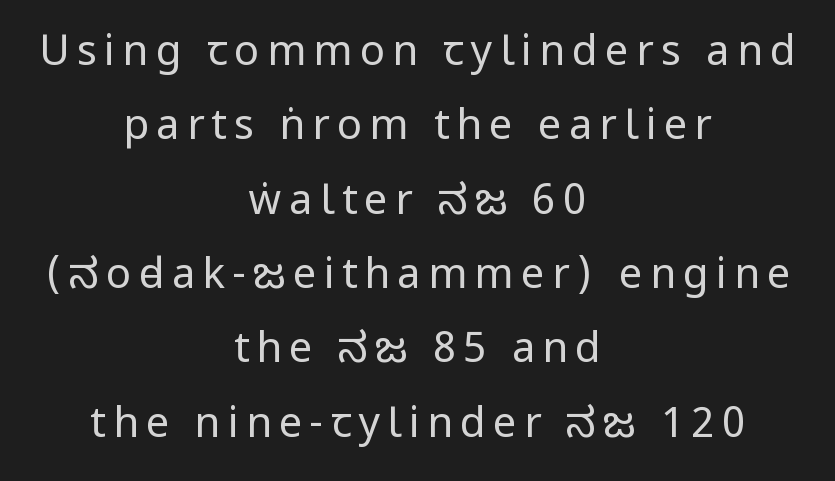
Q: Is the text bold? A: No.
Q: Is the text italic (slanted)? A: No, it is upright.
Q: Is the typeface a serif or a sans-serif typeface? A: Sans-serif.
Q: Is the text underlined? A: No.
Q: How is the paragraph aligned? A: Centered.
Q: Width (condensed, normal, or wide)? A: Condensed.
Q: Stroke contrast? A: Low.
Q: x-height? A: Large.
Q: Monospaced? A: No.
